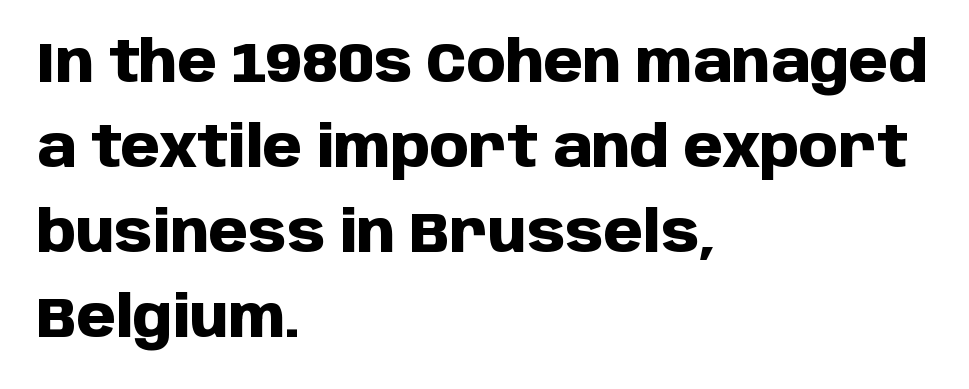
Q: Is the text bold? A: Yes.
Q: Is the text italic (slanted)? A: No, it is upright.
Q: Is the typeface a serif or a sans-serif typeface? A: Sans-serif.
Q: Is the text underlined? A: No.
Q: How is the paragraph aligned? A: Left-aligned.
Q: Is the spacing between letters normal or unusually wide? A: Normal.
Q: Is the spacing between lines tight, normal or loose? A: Normal.
Q: Width (condensed, normal, or wide)? A: Normal.
Q: Stroke contrast? A: Low.
Q: x-height? A: Large.
Q: Monospaced? A: No.
